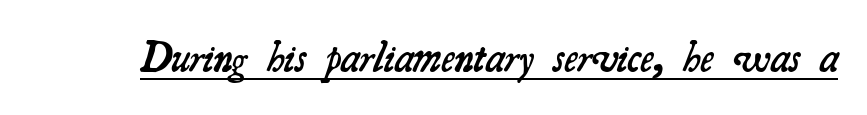
The image shows 42 px semibold serif type; set normal letter spacing, underlined; medium stroke contrast and a small x-height.
